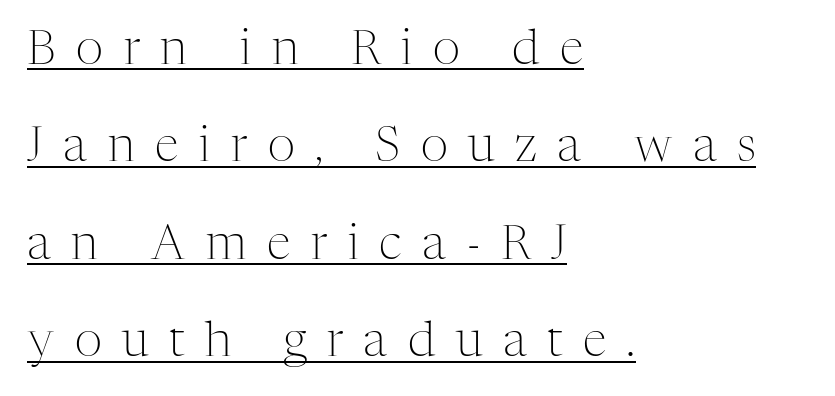
{"serif": "yes", "italic": "no", "bold": "no", "weight": "light", "width": "normal", "stroke_contrast": "medium", "x_height": "medium", "monospaced": "no", "underline": "yes", "align": "left", "line_spacing": "loose", "line_spacing_ratio": 2.03, "letter_spacing": "wide", "letter_spacing_em": 0.43, "glyph_px": 48}
